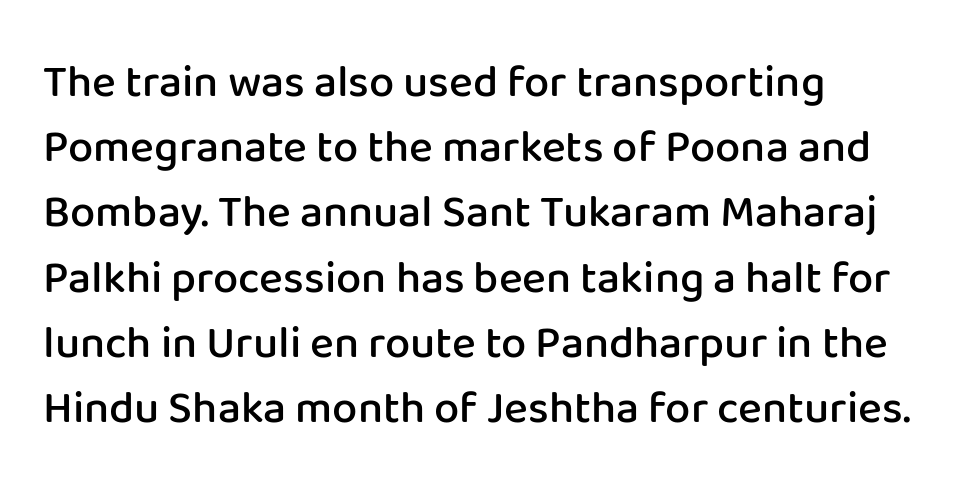
{"serif": "no", "italic": "no", "bold": "semi", "weight": "semibold", "width": "normal", "stroke_contrast": "low", "x_height": "medium", "monospaced": "no", "underline": "no", "align": "left", "line_spacing": "normal", "line_spacing_ratio": 1.45, "letter_spacing": "normal", "letter_spacing_em": 0.0, "glyph_px": 45}
